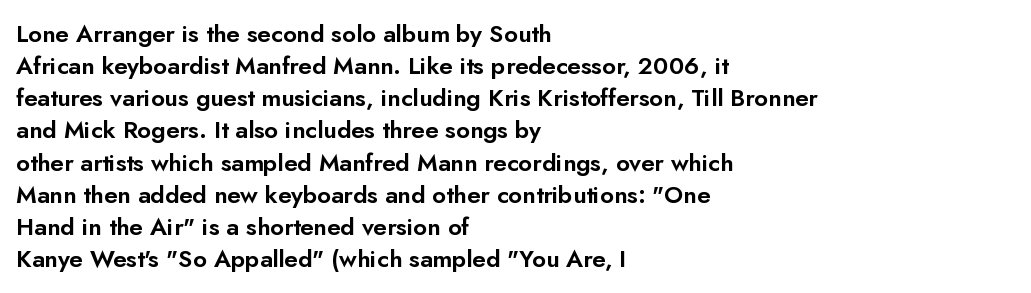
Just letters on the line, the space beneath them empty. Honestly, the row spacing looks completely unremarkable. No italicization has been applied; the sample stays upright. Teacher's note: observe the even left margin — that is flush-left alignment. Glyph-to-glyph distance matches everyday printed text.
